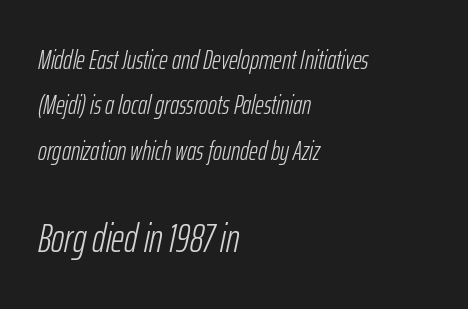
Q: Is the text bold? A: No.
Q: Is the text italic (slanted)? A: Yes, it leans right by about 12 degrees.
Q: Is the text underlined? A: No.
Q: How is the paragraph aligned? A: Left-aligned.
Q: Is the spacing between letters normal or unusually wide? A: Normal.
Q: Is the spacing between lines tight, normal or loose? A: Normal.
Q: Which block of text is set in a larger size, the first (top) or the second (bottom)? A: The second (bottom) one.
Q: Width (condensed, normal, or wide)? A: Condensed.
Q: Stroke contrast? A: Low.
Q: x-height? A: Medium.
Q: Monospaced? A: No.
